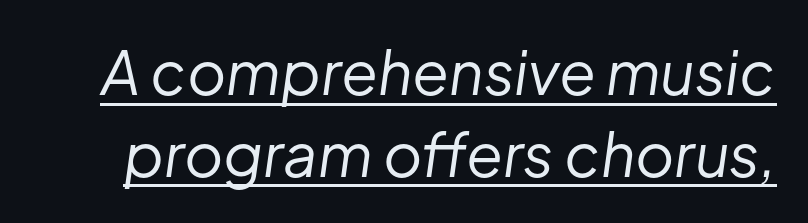
{"italic": "yes", "lean": "right", "slant_degrees": 8, "bold": "no", "weight": "regular", "width": "normal", "stroke_contrast": "low", "x_height": "medium", "monospaced": "no", "underline": "yes", "line_spacing": "normal", "line_spacing_ratio": 1.36, "letter_spacing": "normal", "letter_spacing_em": 0.0, "glyph_px": 60}
